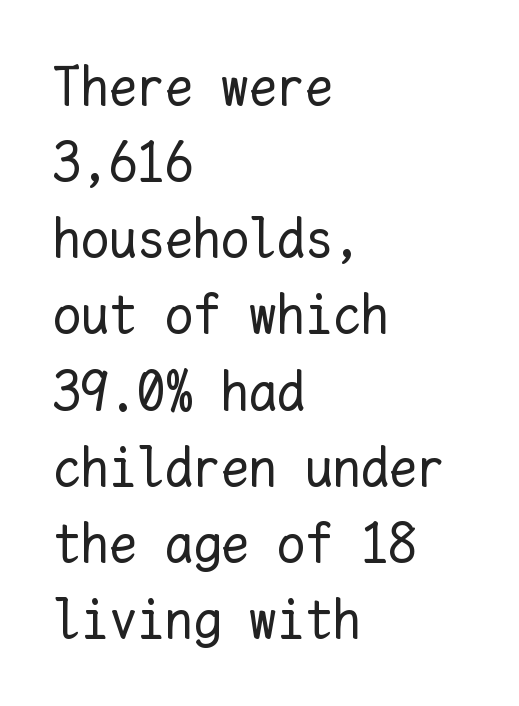
Upright lettering throughout. Words appear dense and cohesive because spacing is normal. Compared with typical paragraphs, the rows here are spaced about the same. The paragraph shown leans on its left margin. Monospaced: the letters line up in strict vertical columns. Underlining? Definitely not there.
